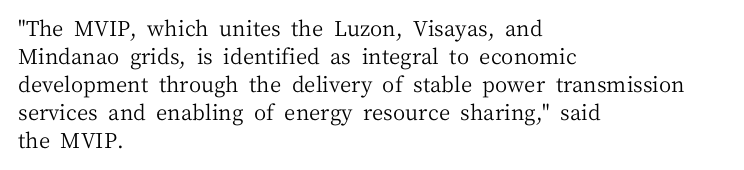
Q: Is the text bold? A: No.
Q: Is the text italic (slanted)? A: No, it is upright.
Q: Is the text underlined? A: No.
Q: How is the paragraph aligned? A: Left-aligned.
Q: Is the spacing between letters normal or unusually wide? A: Normal.
Q: Is the spacing between lines tight, normal or loose? A: Normal.
